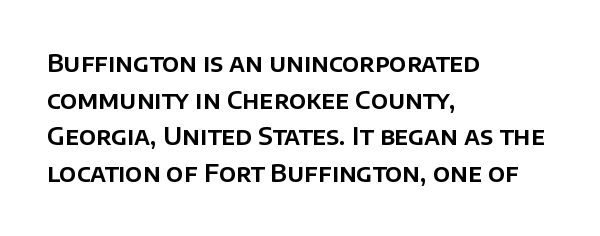
{"italic": "no", "underline": "no", "align": "left", "line_spacing": "normal", "line_spacing_ratio": 1.53, "letter_spacing": "normal", "letter_spacing_em": 0.0, "glyph_px": 24}
